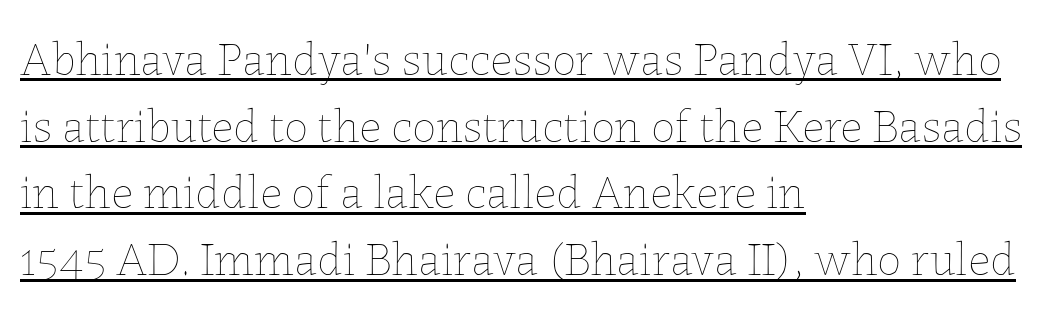
The image shows 48 px thin type, upright; set left-aligned, normal line spacing (1.39x), normal letter spacing, underlined; low stroke contrast and a medium x-height.
